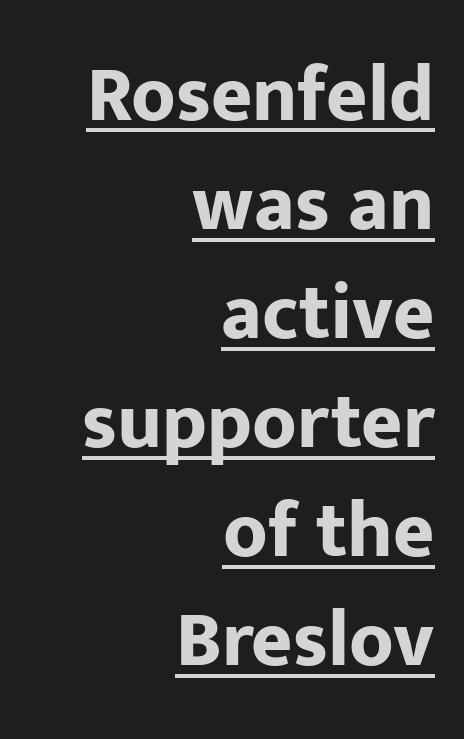
Q: Is the text bold? A: Yes.
Q: Is the text italic (slanted)? A: No, it is upright.
Q: Is the typeface a serif or a sans-serif typeface? A: Sans-serif.
Q: Is the text underlined? A: Yes.
Q: How is the paragraph aligned? A: Right-aligned.
Q: Is the spacing between letters normal or unusually wide? A: Normal.
Q: Is the spacing between lines tight, normal or loose? A: Normal.
Q: Width (condensed, normal, or wide)? A: Normal.
Q: Stroke contrast? A: Low.
Q: x-height? A: Medium.
Q: Monospaced? A: No.
